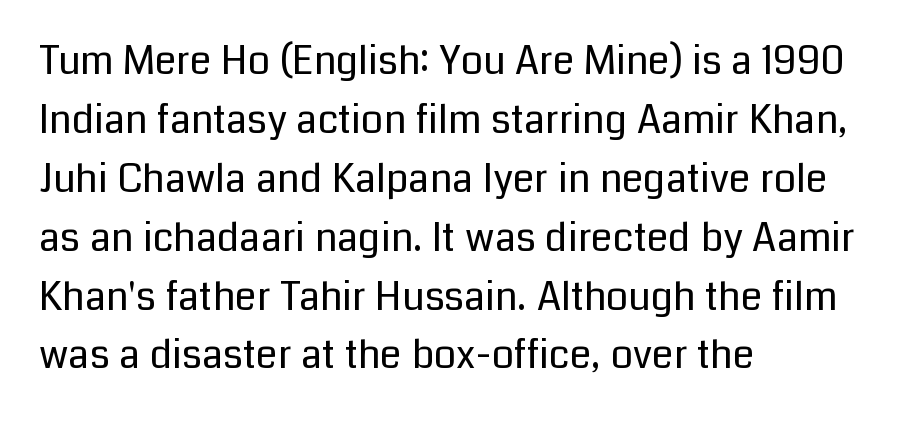
Check where the strokes stop: nothing finishes them off — pure sans. Short note: letters normally spaced. Compared with a typical body face, this is equally light or lighter still. Characters remain perfectly vertical along every line. Each row of text sits above clean, open space.
